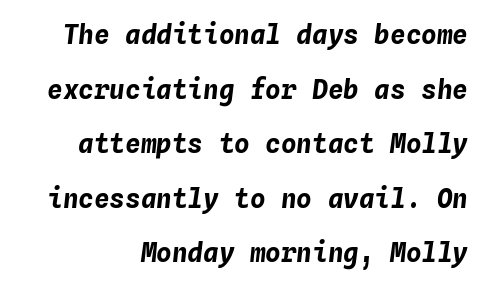
{"italic": "yes", "lean": "right", "slant_degrees": 4, "bold": "yes", "underline": "no", "line_spacing": "loose", "line_spacing_ratio": 2.1, "letter_spacing": "normal", "letter_spacing_em": 0.0, "glyph_px": 26}
